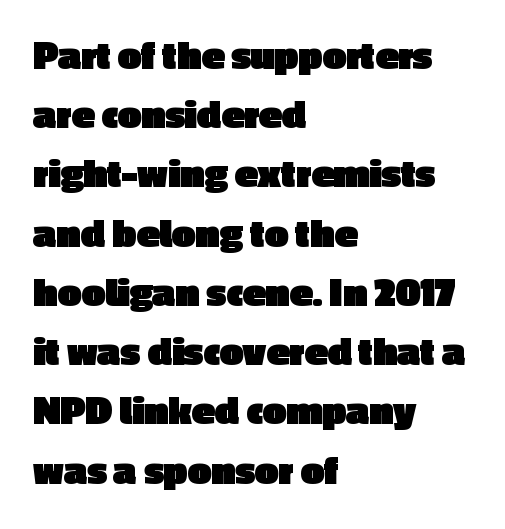
Q: Is the text bold? A: Yes.
Q: Is the text italic (slanted)? A: No, it is upright.
Q: Is the typeface a serif or a sans-serif typeface? A: Sans-serif.
Q: Is the text underlined? A: No.
Q: How is the paragraph aligned? A: Left-aligned.
Q: Is the spacing between letters normal or unusually wide? A: Normal.
Q: Is the spacing between lines tight, normal or loose? A: Normal.
Q: Width (condensed, normal, or wide)? A: Normal.
Q: x-height? A: Medium.
Q: Monospaced? A: No.
